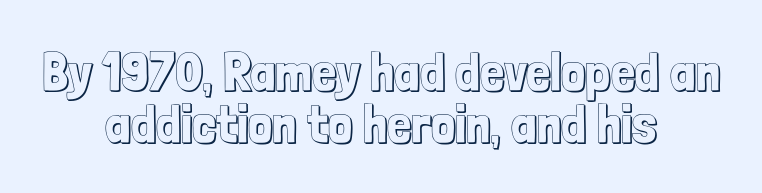
The image shows 54 px condensed type, upright; set centered, tight line spacing (0.96x), normal letter spacing, not underlined; a medium x-height.
